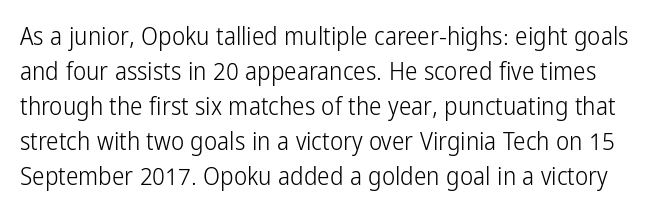
Horizontal bands of white between lines are of average thickness. Tall strokes in this sample are plumb rather than angled. No word sits above an underline. Is the stroke heavy? The answer is a plain regular-or-lighter. The type is set solid horizontally, with unmodified tracking.
